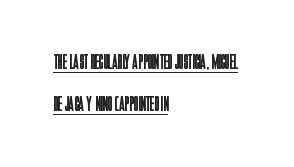
The image shows 21 px text type, upright; set left-aligned, loose line spacing (2.01x), normal letter spacing, underlined.
